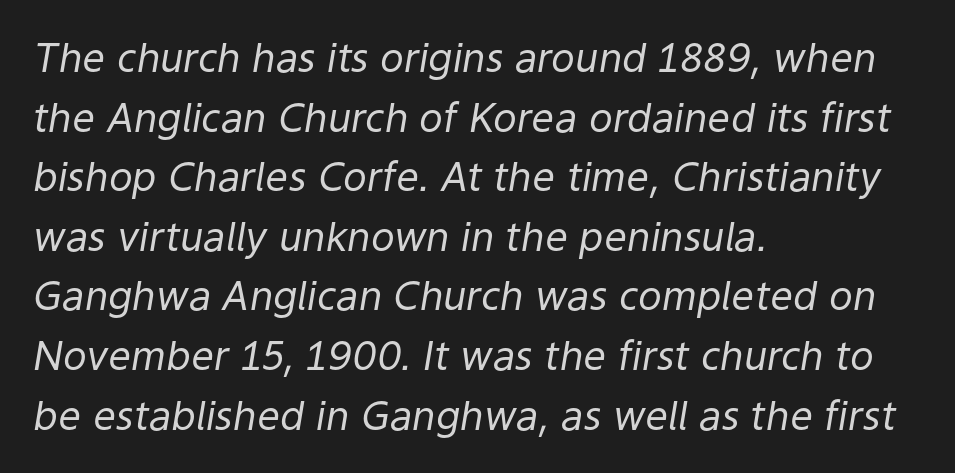
This sample keeps an unexceptional amount of space between lines. The passage is arranged the way most books set body copy — flush left. Characters follow at the spacing the type designer built in. Plain, unruled lines of type. There's an unmistakable incline to the writing here.
